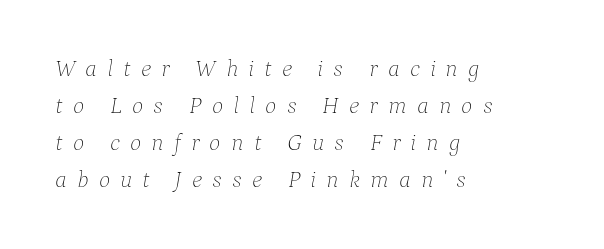
Q: Is the text bold? A: No.
Q: Is the text italic (slanted)? A: Yes, it leans right by about 9 degrees.
Q: Is the text underlined? A: No.
Q: How is the paragraph aligned? A: Left-aligned.
Q: Is the spacing between letters normal or unusually wide? A: Unusually wide.
Q: Is the spacing between lines tight, normal or loose? A: Normal.
